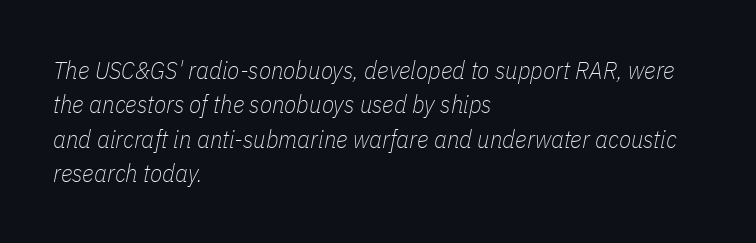
On a weight scale, this lands at 450 or below. Each word holds together tightly as a unit, with standard inter-letter gaps. You can tell it's italic because the verticals aren't actually vertical. The rag falls on the right side of this text block. Anything drawn beneath the words? Only blank space.
